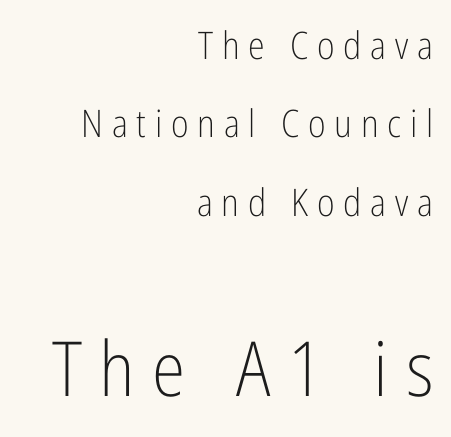
The font's upright variant was chosen for this text. Line endings align vertically; line beginnings do not. Character widths vary here, with narrow letters taking less room than wide ones. Reading down the column, the eye jumps a long way to each next line.
